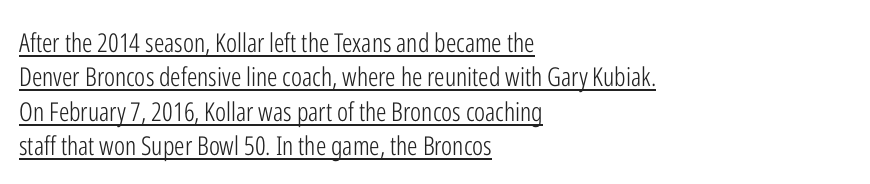
The image shows 26 px text type, upright; set left-aligned, normal line spacing (1.32x), normal letter spacing, underlined.
